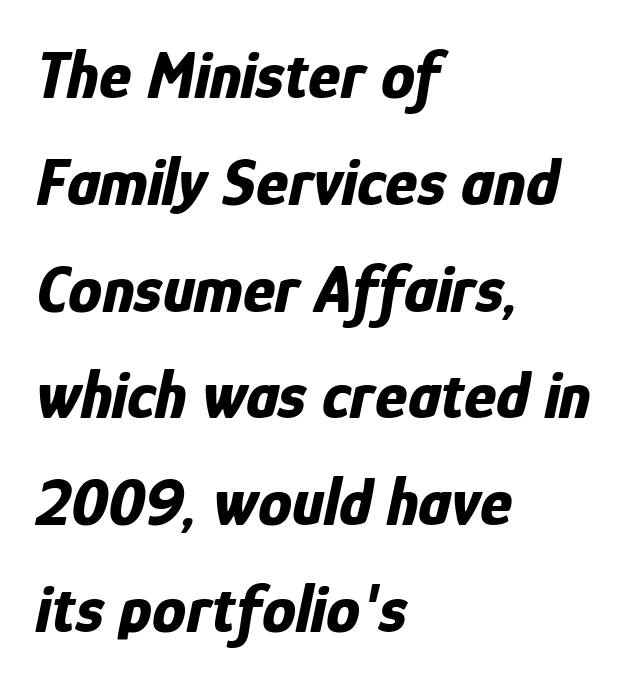
{"italic": "yes", "lean": "right", "slant_degrees": 12, "bold": "yes", "weight": "bold", "width": "condensed", "stroke_contrast": "low", "x_height": "medium", "monospaced": "no", "underline": "no", "align": "left", "line_spacing": "normal", "line_spacing_ratio": 1.57, "letter_spacing": "normal", "letter_spacing_em": 0.0, "glyph_px": 68}
